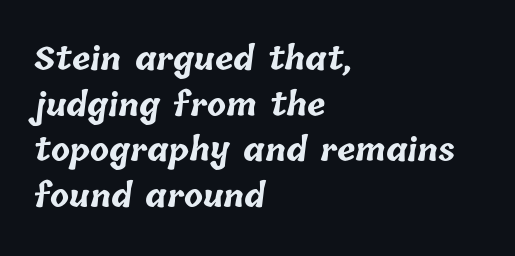
The image shows 31 px bold type; set left-aligned, normal line spacing (1.47x), normal letter spacing, not underlined; low stroke contrast and a medium x-height.
